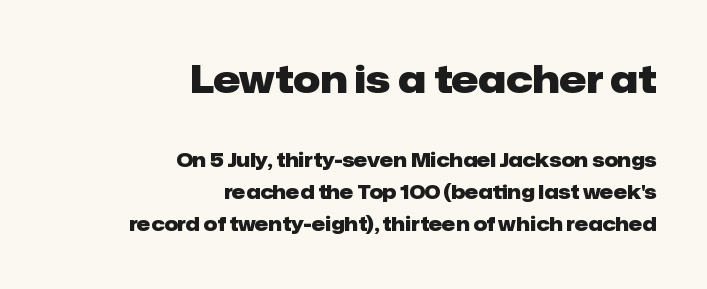
Weight: bold. No extra tracking has been applied to these lines. Underline: absent. Layout note: lines flush right. A typesetter would call this leading conventional body-copy spacing.
